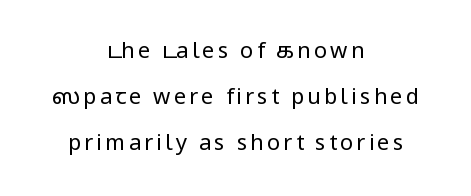
If you measured baseline to baseline, you'd find a long distance. Unbolded letterforms with no extra heft. The typography opts for an upright posture over an oblique one. These lines are centered, leaving both edges ragged. The string is rendered with underlining switched off.
